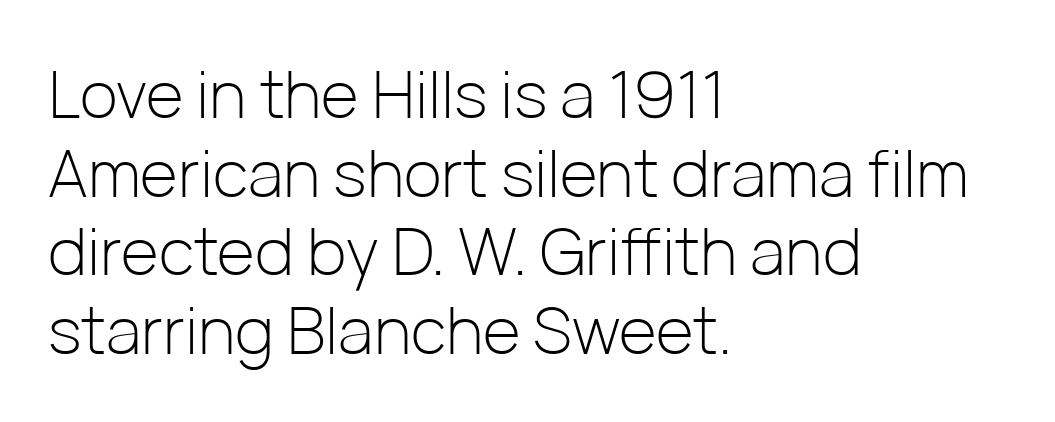
Q: Is the text bold? A: No.
Q: Is the text italic (slanted)? A: No, it is upright.
Q: Is the typeface a serif or a sans-serif typeface? A: Sans-serif.
Q: Is the text underlined? A: No.
Q: How is the paragraph aligned? A: Left-aligned.
Q: Is the spacing between letters normal or unusually wide? A: Normal.
Q: Width (condensed, normal, or wide)? A: Normal.
Q: Stroke contrast? A: Low.
Q: x-height? A: Medium.
Q: Monospaced? A: No.
